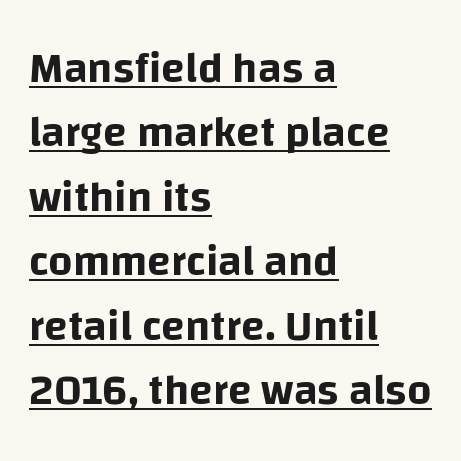
Q: Is the text italic (slanted)? A: No, it is upright.
Q: Is the typeface a serif or a sans-serif typeface? A: Sans-serif.
Q: Is the text underlined? A: Yes.
Q: How is the paragraph aligned? A: Left-aligned.
Q: Is the spacing between letters normal or unusually wide? A: Normal.
Q: Is the spacing between lines tight, normal or loose? A: Normal.
Q: Width (condensed, normal, or wide)? A: Normal.
Q: Stroke contrast? A: Low.
Q: x-height? A: Large.
Q: Monospaced? A: No.
